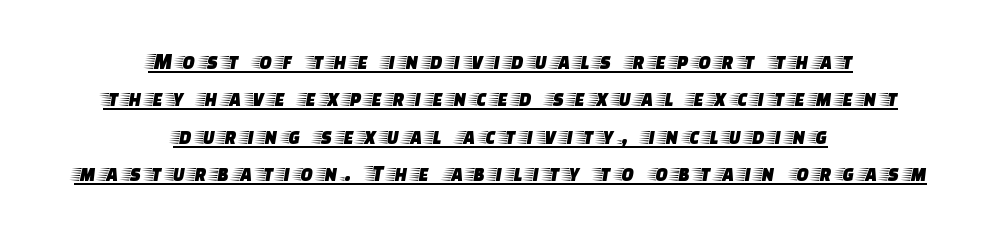
The image shows 23 px text type; set centered, normal line spacing (1.63x), unusually wide letter spacing (+0.26 em), underlined.
